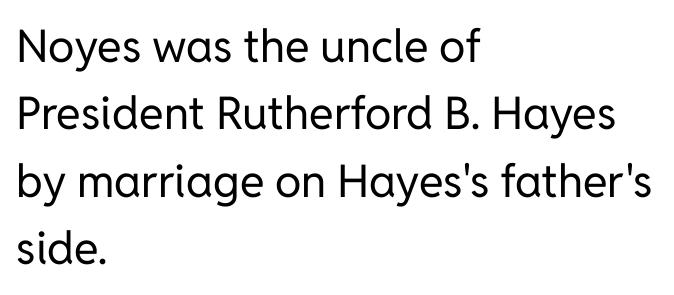
{"serif": "no", "italic": "no", "bold": "no", "weight": "regular", "width": "normal", "stroke_contrast": "low", "x_height": "medium", "monospaced": "no", "underline": "no", "align": "left", "line_spacing": "normal", "line_spacing_ratio": 1.5, "letter_spacing": "normal", "letter_spacing_em": 0.0, "glyph_px": 45}
